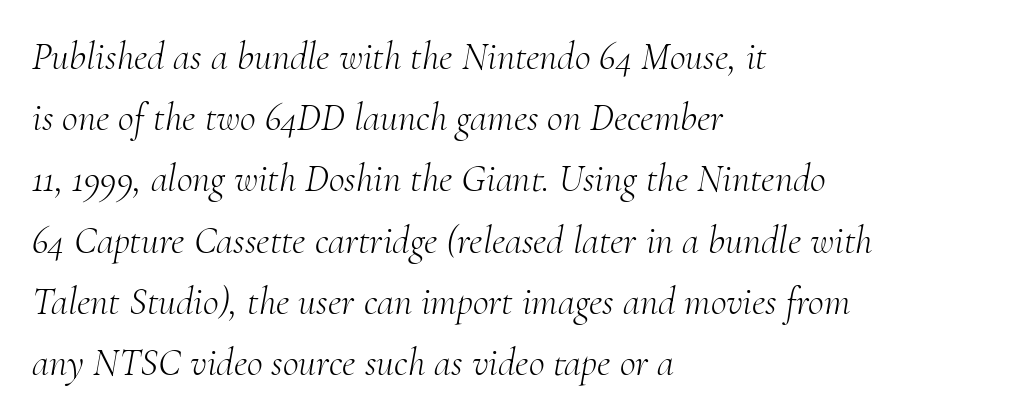
The image shows 39 px light serif type, italic (leaning right); set left-aligned, normal line spacing (1.57x), normal letter spacing, not underlined; medium stroke contrast and a small x-height.
